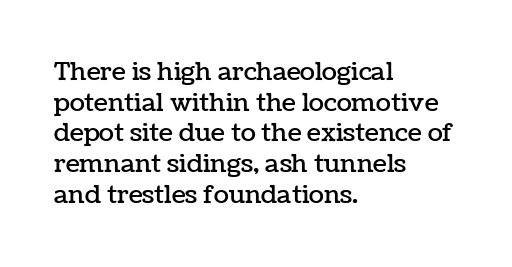
The image shows 25 px text type, upright; set left-aligned, line spacing 1.23x, normal letter spacing, not underlined.
